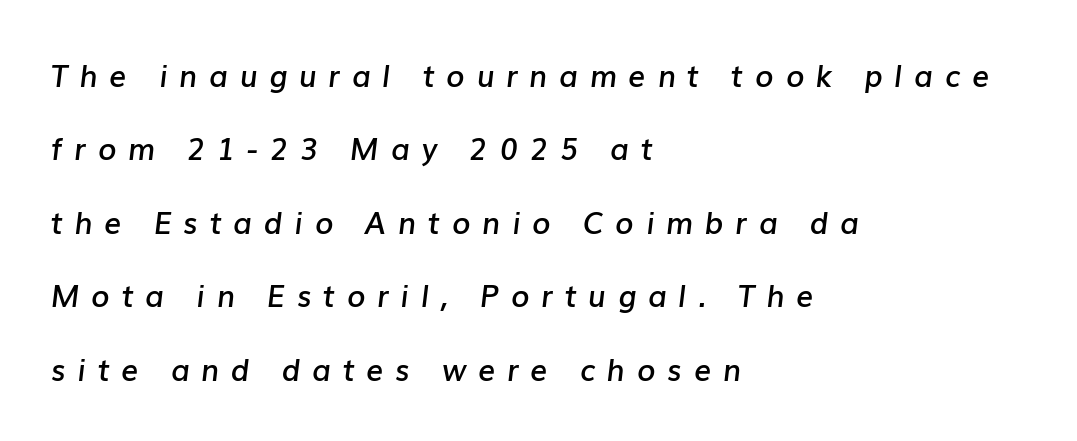
Q: Is the text bold? A: Semi-bold.
Q: Is the text italic (slanted)? A: Yes, it leans right by about 7 degrees.
Q: Is the text underlined? A: No.
Q: How is the paragraph aligned? A: Left-aligned.
Q: Is the spacing between letters normal or unusually wide? A: Unusually wide.
Q: Is the spacing between lines tight, normal or loose? A: Loose.
Q: Width (condensed, normal, or wide)? A: Normal.
Q: Stroke contrast? A: Low.
Q: x-height? A: Medium.
Q: Monospaced? A: No.
